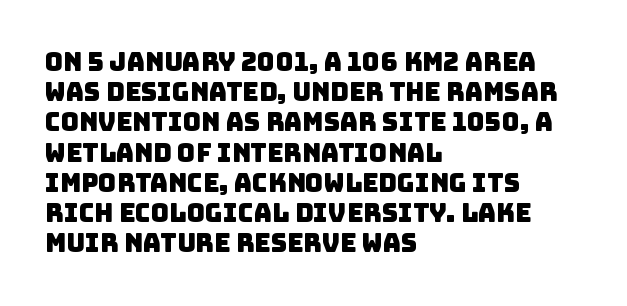
In terms of letterspacing, this is plain default setting. Check under the words: just untouched page. The paragraph shown leans on its left margin.
